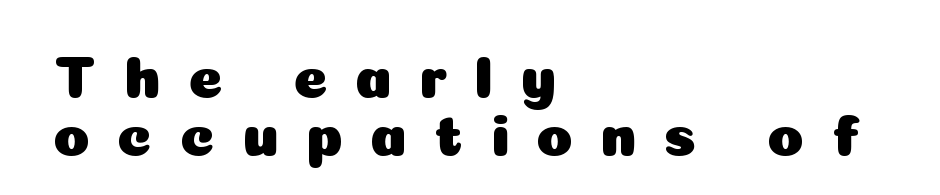
Q: Is the text italic (slanted)? A: No, it is upright.
Q: Is the typeface a serif or a sans-serif typeface? A: Sans-serif.
Q: Is the text underlined? A: No.
Q: How is the paragraph aligned? A: Left-aligned.
Q: Is the spacing between letters normal or unusually wide? A: Unusually wide.
Q: Is the spacing between lines tight, normal or loose? A: Tight.
Q: Width (condensed, normal, or wide)? A: Normal.
Q: Stroke contrast? A: Low.
Q: x-height? A: Medium.
Q: Monospaced? A: No.
